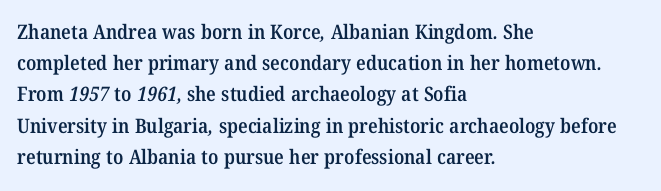
The image shows 20 px text type; set left-aligned, normal line spacing (1.56x), normal letter spacing, not underlined.
